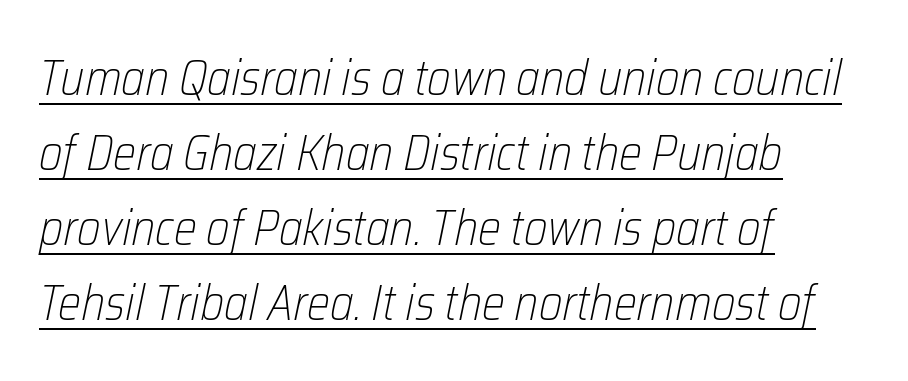
{"italic": "yes", "lean": "right", "slant_degrees": 12, "bold": "no", "weight": "light", "width": "condensed", "stroke_contrast": "low", "x_height": "medium", "monospaced": "no", "underline": "yes", "align": "left", "line_spacing": "normal", "line_spacing_ratio": 1.53, "letter_spacing": "normal", "letter_spacing_em": 0.0, "glyph_px": 49}
